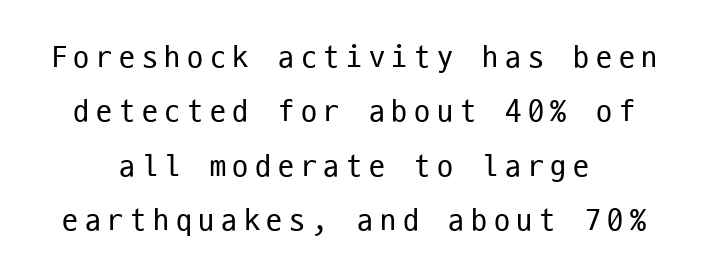
{"serif": "no", "italic": "no", "bold": "no", "weight": "regular", "width": "condensed", "stroke_contrast": "low", "x_height": "medium", "monospaced": "yes", "underline": "no", "align": "center", "line_spacing": "normal", "line_spacing_ratio": 1.7, "letter_spacing": "wide", "letter_spacing_em": 0.21, "glyph_px": 32}
